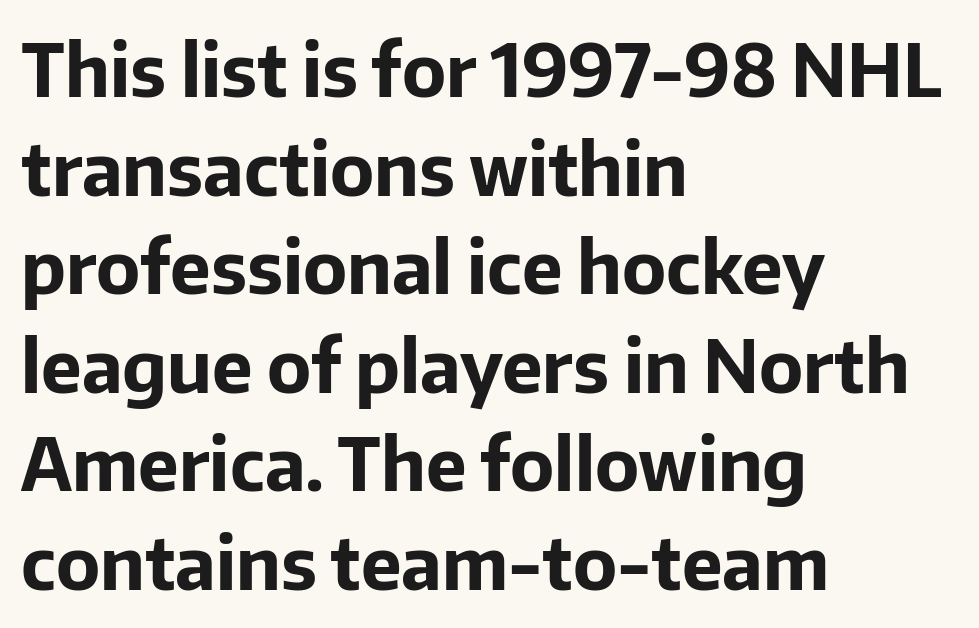
{"serif": "no", "italic": "no", "bold": "yes", "weight": "bold", "width": "normal", "stroke_contrast": "low", "x_height": "medium", "monospaced": "no", "underline": "no", "align": "left", "line_spacing": "normal", "line_spacing_ratio": 1.35, "letter_spacing": "normal", "letter_spacing_em": 0.0, "glyph_px": 73}
